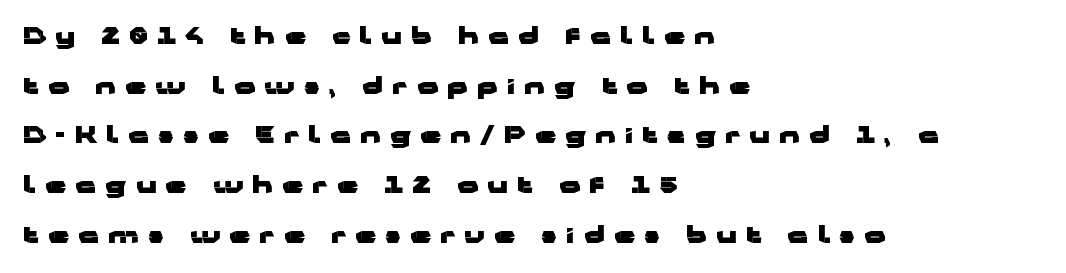
Q: Is the text bold? A: Yes.
Q: Is the text italic (slanted)? A: No, it is upright.
Q: Is the text underlined? A: No.
Q: How is the paragraph aligned? A: Left-aligned.
Q: Is the spacing between letters normal or unusually wide? A: Unusually wide.
Q: Is the spacing between lines tight, normal or loose? A: Loose.
